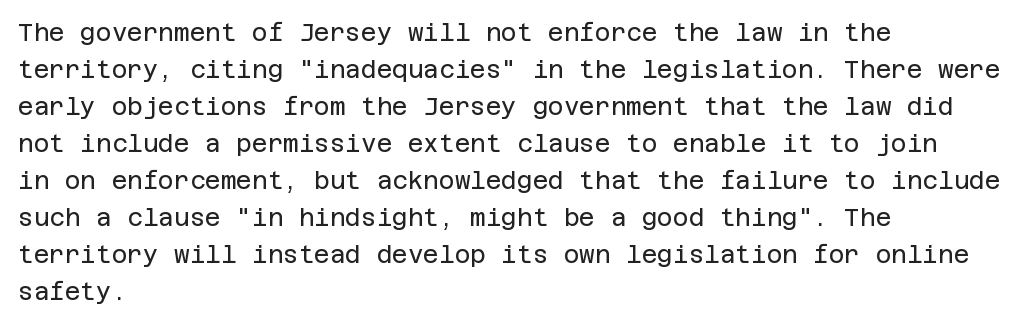
Q: Is the text bold? A: No.
Q: Is the text italic (slanted)? A: No, it is upright.
Q: Is the text underlined? A: No.
Q: How is the paragraph aligned? A: Left-aligned.
Q: Is the spacing between letters normal or unusually wide? A: Normal.
Q: Is the spacing between lines tight, normal or loose? A: Normal.
